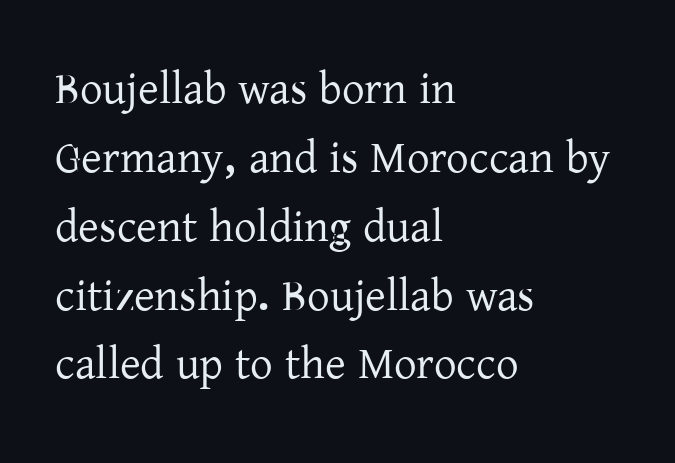
A typesetter would call this proportional, since set widths differ per character. Every row of glyphs begins at an identical x-position on the left. A bare baseline throughout the passage. Leading: standard. Notice how the stems are strictly vertical — no italics here.
